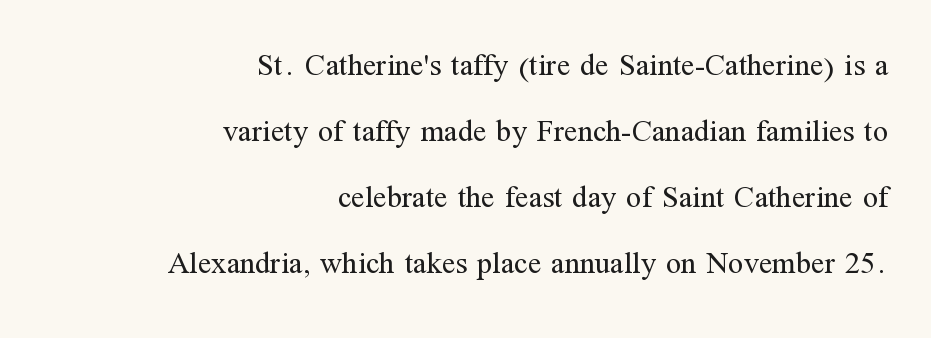
No letter is thick-stroked: the sample isn't bold. What kind of face is this? One with serifs. Each letter keeps its own natural width here, so spacing adapts to shape. Nobody drew a line under any word here.
